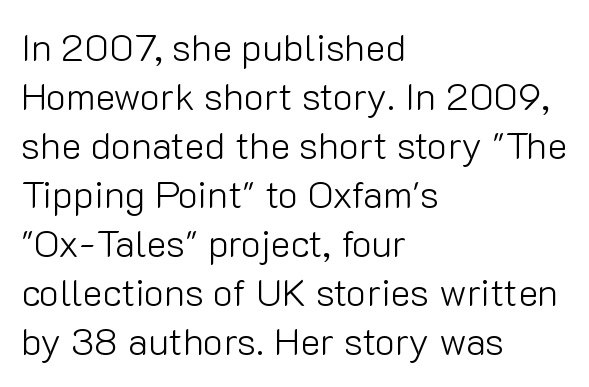
The image shows 38 px light sans-serif type, upright; set left-aligned, normal line spacing (1.29x), normal letter spacing, not underlined; low stroke contrast and a medium x-height.
